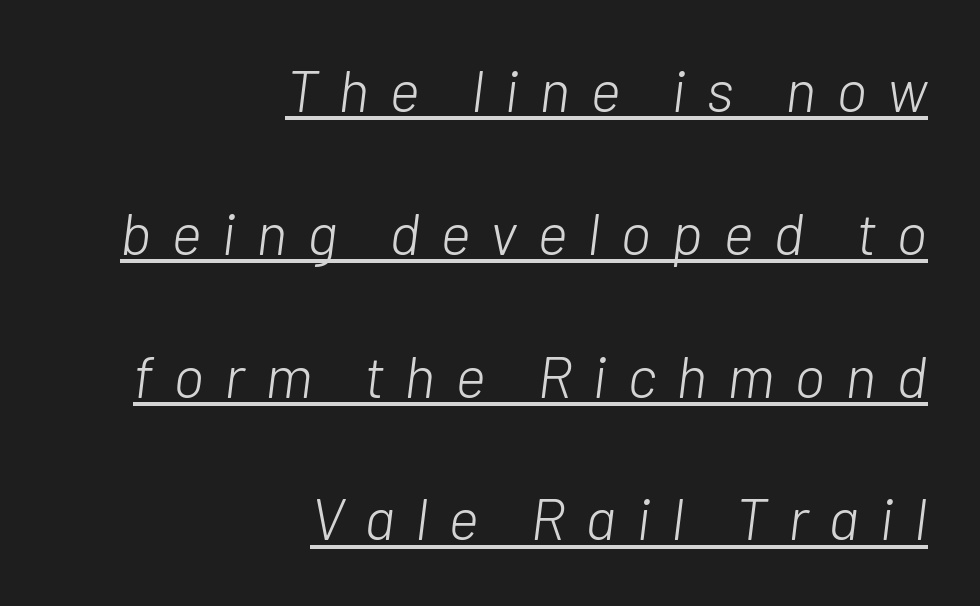
Q: Is the text bold? A: No.
Q: Is the text italic (slanted)? A: Yes, it leans right by about 7 degrees.
Q: Is the text underlined? A: Yes.
Q: How is the paragraph aligned? A: Right-aligned.
Q: Is the spacing between letters normal or unusually wide? A: Unusually wide.
Q: Is the spacing between lines tight, normal or loose? A: Loose.
Q: Width (condensed, normal, or wide)? A: Normal.
Q: Stroke contrast? A: Low.
Q: x-height? A: Medium.
Q: Monospaced? A: No.
